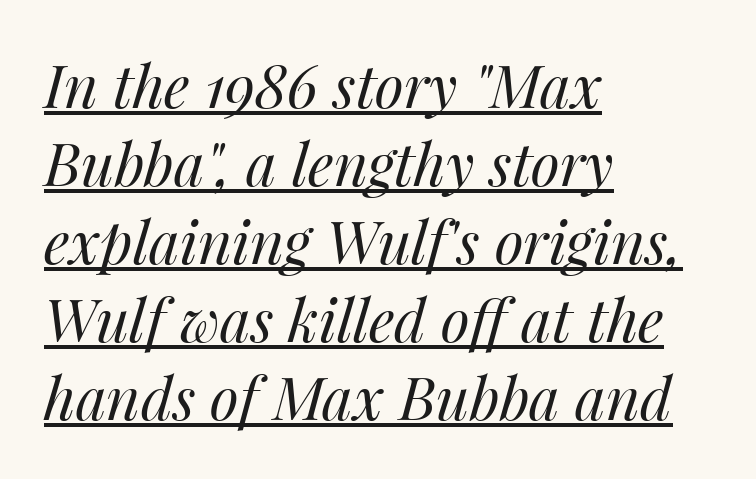
{"italic": "yes", "lean": "right", "slant_degrees": 14, "bold": "no", "weight": "regular", "width": "normal", "stroke_contrast": "medium", "x_height": "medium", "monospaced": "no", "underline": "yes", "align": "left", "line_spacing": "normal", "line_spacing_ratio": 1.32, "letter_spacing": "normal", "letter_spacing_em": 0.0, "glyph_px": 59}
